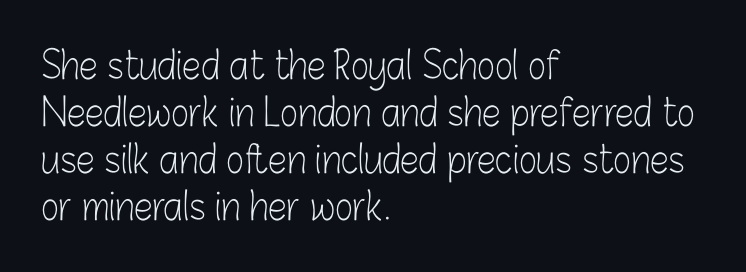
{"serif": "no", "italic": "no", "bold": "no", "weight": "light", "width": "condensed", "stroke_contrast": "low", "x_height": "medium", "monospaced": "no", "underline": "no", "align": "left", "line_spacing_ratio": 1.24, "letter_spacing": "normal", "letter_spacing_em": 0.0, "glyph_px": 38}
